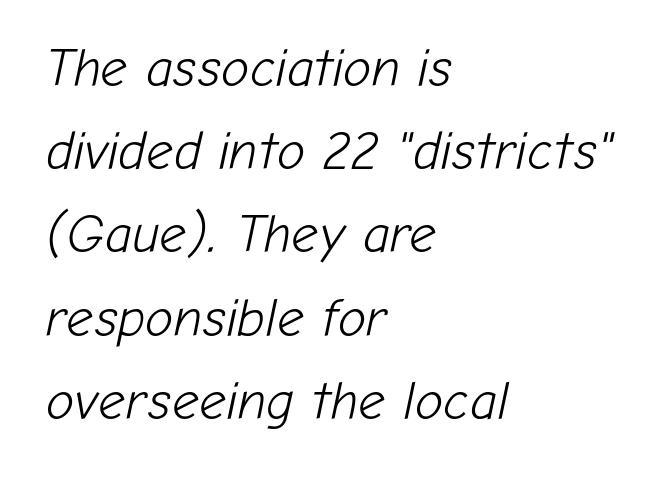
{"italic": "yes", "lean": "right", "slant_degrees": 12, "bold": "no", "weight": "light", "width": "normal", "stroke_contrast": "low", "x_height": "medium", "monospaced": "no", "underline": "no", "align": "left", "line_spacing": "normal", "line_spacing_ratio": 1.57, "letter_spacing": "normal", "letter_spacing_em": 0.0, "glyph_px": 53}
